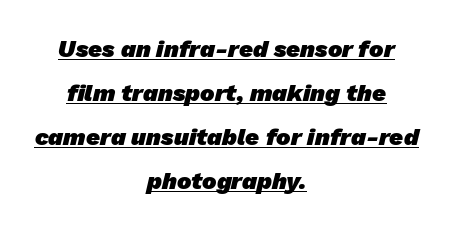
The lettering is marked with a stroke running underneath it. The strokes are fattened all the way to bold. The text block is weighted toward neither margin, spreading evenly from the middle. This sample uses plain, unmodified letter spacing.
